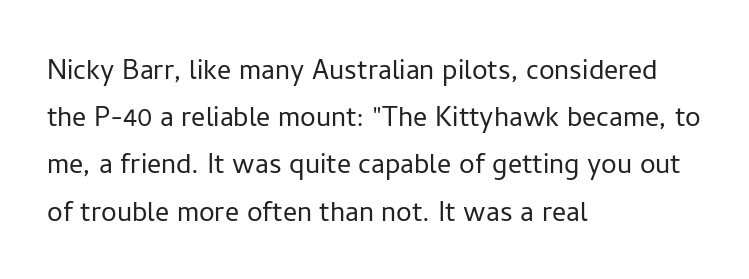
The image shows 35 px light sans-serif type, upright; set left-aligned, normal line spacing (1.35x), normal letter spacing, not underlined; low stroke contrast and a medium x-height.
